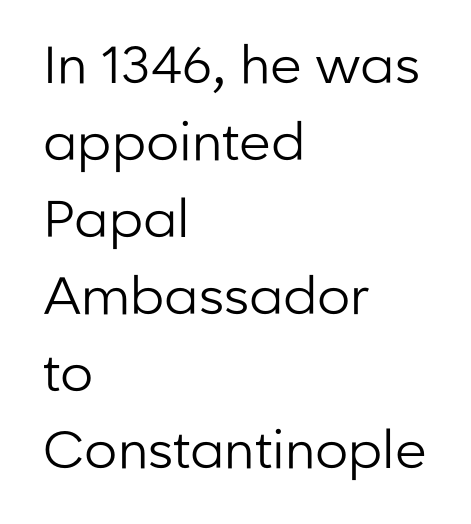
The image shows 52 px regular-weight sans-serif type, upright; set left-aligned, normal line spacing (1.48x), normal letter spacing, not underlined; low stroke contrast and a medium x-height.
